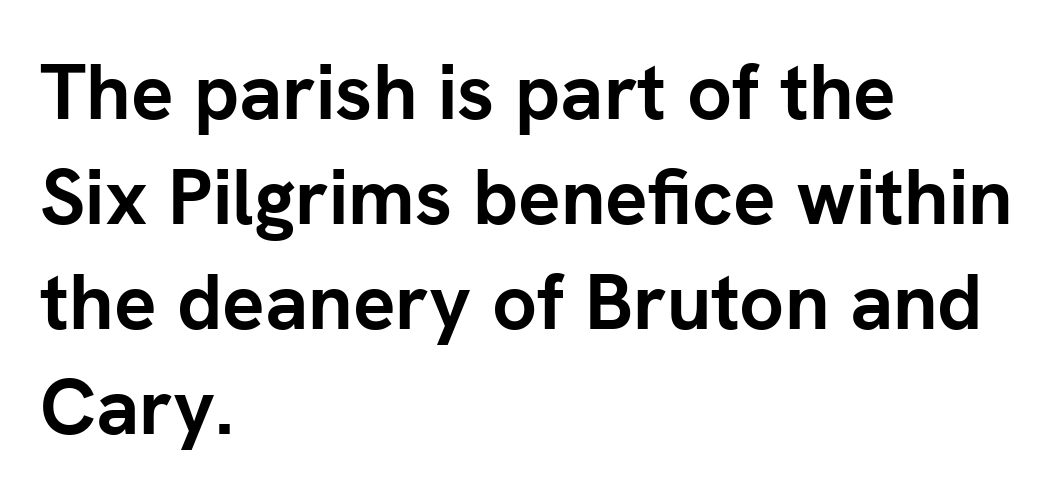
The image shows 79 px semibold sans-serif type, upright; set left-aligned, normal line spacing (1.33x), normal letter spacing, not underlined; low stroke contrast and a medium x-height.
